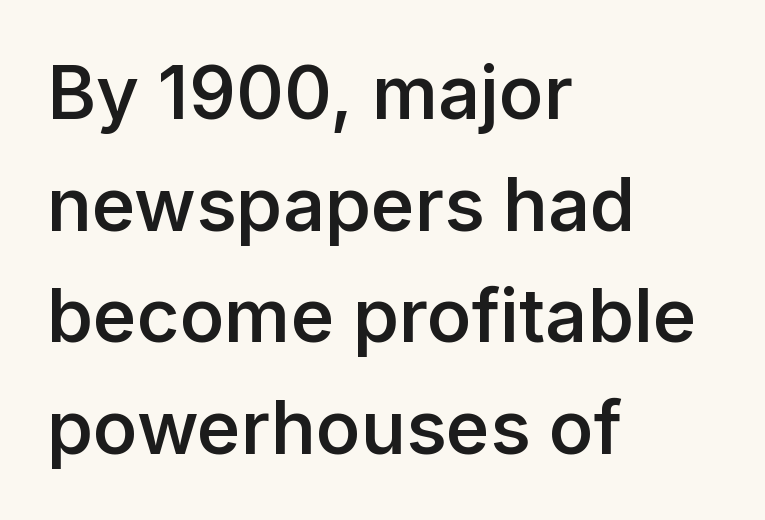
{"serif": "no", "italic": "no", "bold": "semi", "weight": "semibold", "width": "normal", "stroke_contrast": "low", "x_height": "medium", "monospaced": "no", "underline": "no", "align": "left", "line_spacing": "normal", "line_spacing_ratio": 1.51, "letter_spacing": "normal", "letter_spacing_em": 0.0, "glyph_px": 74}
